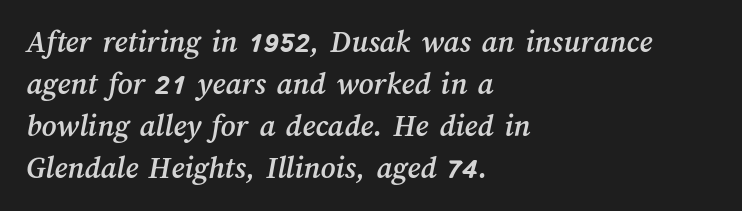
Each word holds together tightly as a unit, with standard inter-letter gaps. If you measured baseline to baseline, you'd find a middling distance. The baseline area is clear. Leftover space on each line is placed entirely after the last word.
